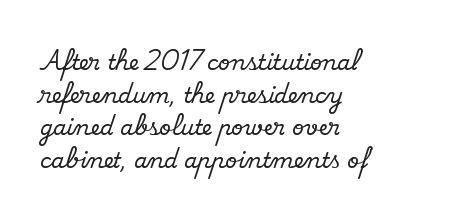
Q: Is the text italic (slanted)? A: Yes.
Q: Is the text underlined? A: No.
Q: How is the paragraph aligned? A: Left-aligned.
Q: Is the spacing between letters normal or unusually wide? A: Normal.
Q: Is the spacing between lines tight, normal or loose? A: Normal.
